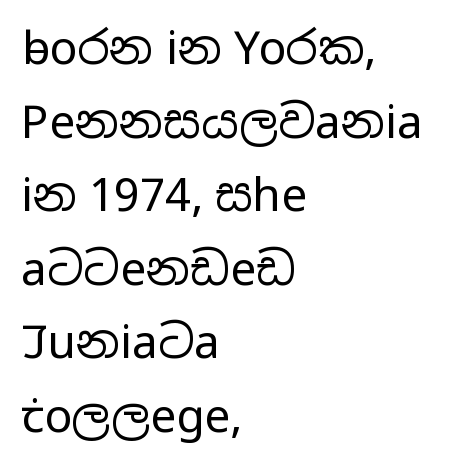
Q: Is the text bold? A: No.
Q: Is the text italic (slanted)? A: No, it is upright.
Q: Is the typeface a serif or a sans-serif typeface? A: Sans-serif.
Q: Is the text underlined? A: No.
Q: How is the paragraph aligned? A: Left-aligned.
Q: Is the spacing between letters normal or unusually wide? A: Normal.
Q: Is the spacing between lines tight, normal or loose? A: Normal.
Q: Width (condensed, normal, or wide)? A: Wide.
Q: Stroke contrast? A: Low.
Q: x-height? A: Medium.
Q: Monospaced? A: No.
